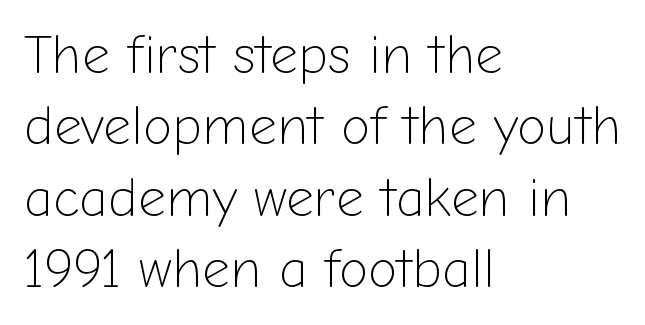
The image shows 54 px light sans-serif type, upright; set left-aligned, normal line spacing (1.32x), normal letter spacing, not underlined; low stroke contrast and a medium x-height.
